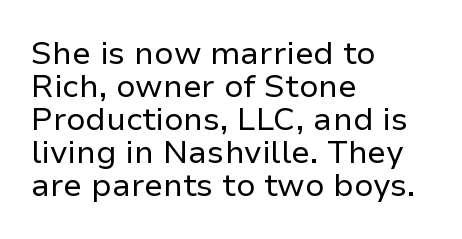
{"serif": "no", "italic": "no", "bold": "no", "weight": "regular", "width": "normal", "stroke_contrast": "low", "x_height": "medium", "monospaced": "no", "underline": "no", "align": "left", "line_spacing": "tight", "line_spacing_ratio": 1.03, "letter_spacing": "normal", "letter_spacing_em": 0.0, "glyph_px": 32}
